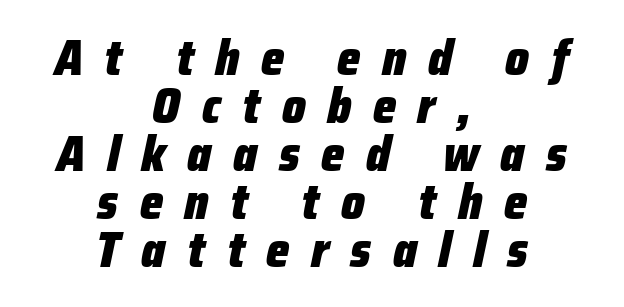
Varying glyph widths throughout — classic text-font behaviour. Notice how thick the strokes are: this is what a full bold looks like. Very little white space separates one row of letters from the next. Notice how the stems are inclined rather than vertical — that's the hallmark of italics. The paragraph has two soft edges and a firm central axis.
